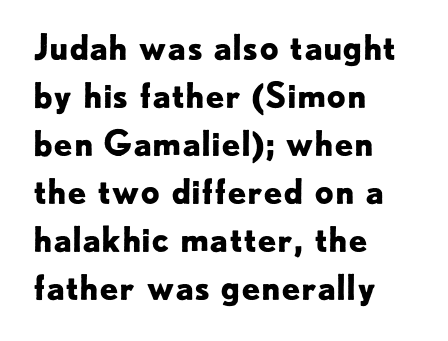
The image shows 34 px bold sans-serif type, upright; set left-aligned, normal line spacing (1.41x), normal letter spacing, not underlined; low stroke contrast and a small x-height.
